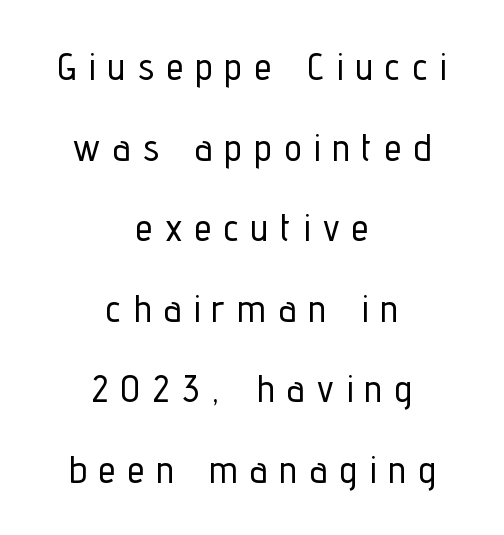
Q: Is the text italic (slanted)? A: No, it is upright.
Q: Is the typeface a serif or a sans-serif typeface? A: Sans-serif.
Q: Is the text underlined? A: No.
Q: How is the paragraph aligned? A: Centered.
Q: Is the spacing between letters normal or unusually wide? A: Unusually wide.
Q: Is the spacing between lines tight, normal or loose? A: Loose.
Q: Width (condensed, normal, or wide)? A: Condensed.
Q: Stroke contrast? A: Low.
Q: x-height? A: Medium.
Q: Monospaced? A: No.
